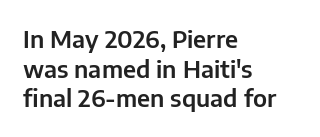
The image shows 24 px text type, upright; set left-aligned, line spacing 1.23x, normal letter spacing, not underlined.
